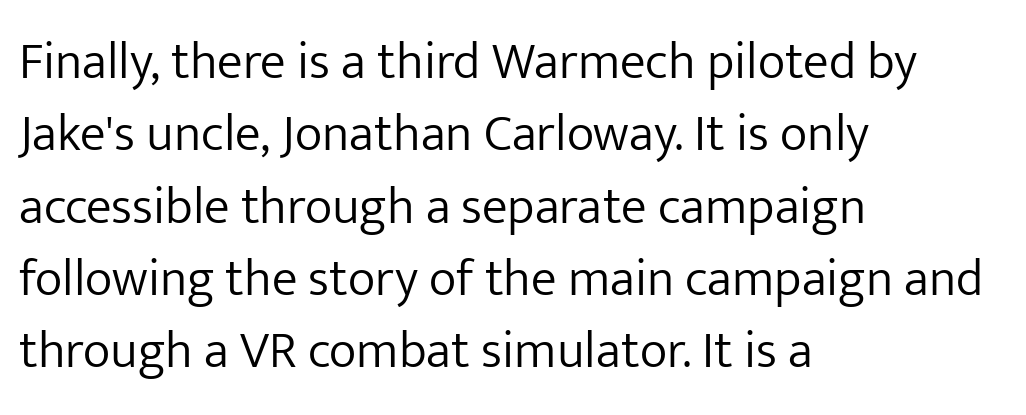
Q: Is the text bold? A: No.
Q: Is the text italic (slanted)? A: No, it is upright.
Q: Is the typeface a serif or a sans-serif typeface? A: Sans-serif.
Q: Is the text underlined? A: No.
Q: How is the paragraph aligned? A: Left-aligned.
Q: Is the spacing between letters normal or unusually wide? A: Normal.
Q: Is the spacing between lines tight, normal or loose? A: Normal.
Q: Width (condensed, normal, or wide)? A: Normal.
Q: Stroke contrast? A: Low.
Q: x-height? A: Medium.
Q: Monospaced? A: No.
